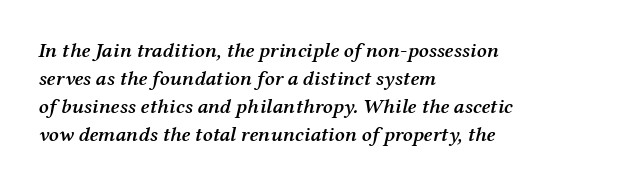
Q: Is the text bold? A: Semi-bold.
Q: Is the text italic (slanted)? A: Yes, it leans right by about 12 degrees.
Q: Is the text underlined? A: No.
Q: How is the paragraph aligned? A: Left-aligned.
Q: Is the spacing between letters normal or unusually wide? A: Normal.
Q: Is the spacing between lines tight, normal or loose? A: Normal.
